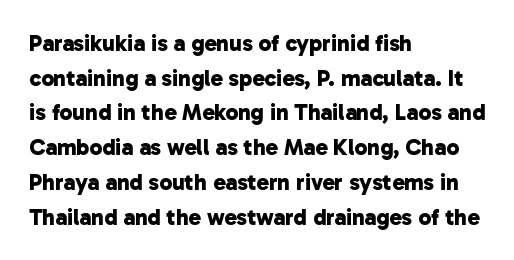
Short note: letters normally spaced. Heavy-handed strokes throughout: this text is bold. The words here are not underlined. The passage is arranged the way most books set body copy — flush left. Vertical spacing — default.
